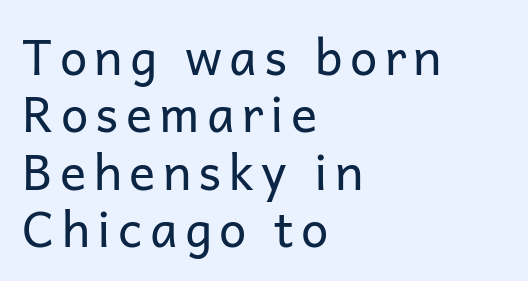
Q: Is the text bold? A: No.
Q: Is the text italic (slanted)? A: No, it is upright.
Q: Is the typeface a serif or a sans-serif typeface? A: Sans-serif.
Q: Is the text underlined? A: No.
Q: How is the paragraph aligned? A: Left-aligned.
Q: Width (condensed, normal, or wide)? A: Normal.
Q: Stroke contrast? A: Low.
Q: x-height? A: Medium.
Q: Monospaced? A: No.
